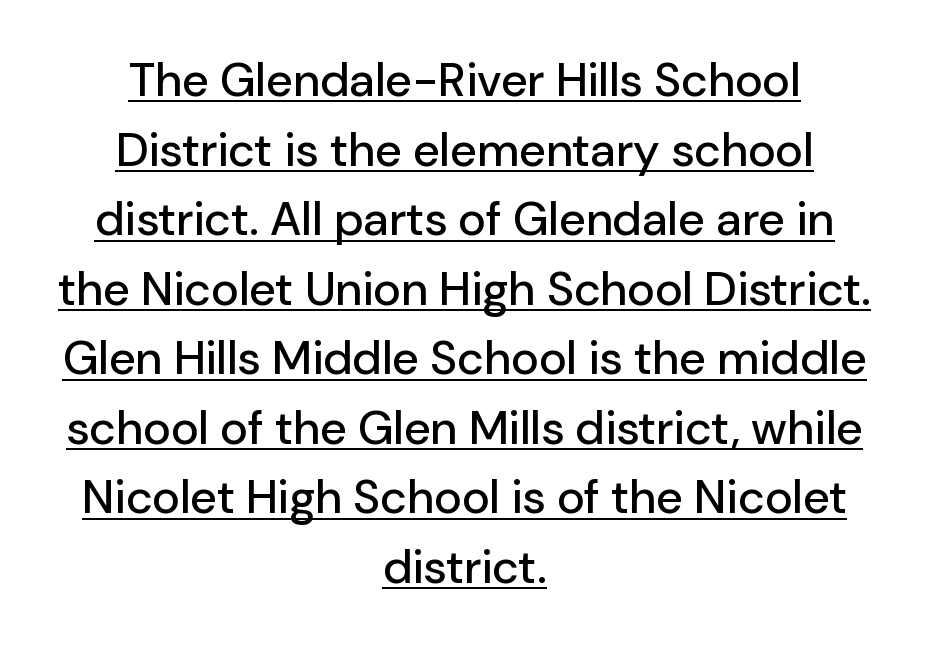
Letterform terminals end flat and unadorned throughout the passage. Has an underline been added? It has. The rows are spaced the way most documents space them. The rendering uses natural spacing where letterforms have individual widths. The passage shown has conventional tracking throughout. Ascenders rise straight up at ninety degrees.
